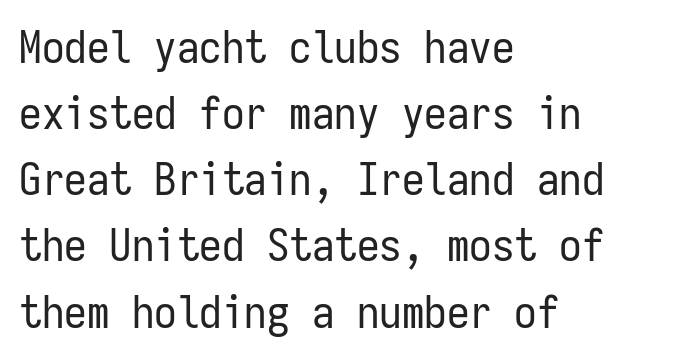
{"serif": "no", "italic": "no", "bold": "no", "weight": "regular", "width": "condensed", "stroke_contrast": "low", "x_height": "medium", "monospaced": "yes", "underline": "no", "align": "left", "line_spacing": "normal", "line_spacing_ratio": 1.47, "letter_spacing": "normal", "letter_spacing_em": 0.0, "glyph_px": 45}
